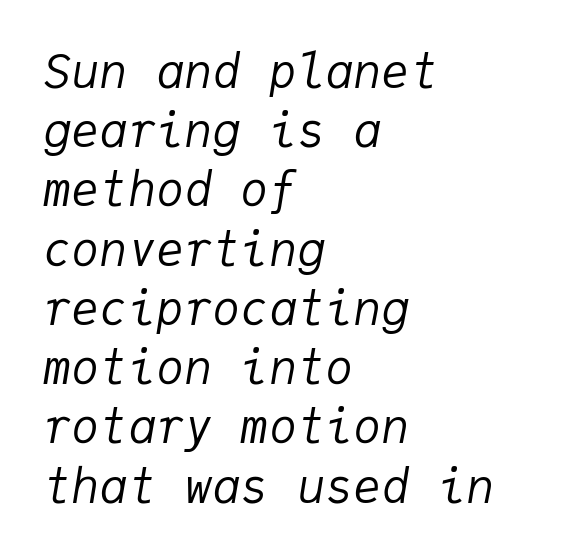
Does the copy run flush right? No — it runs flush left. The rendering keeps characters at their native spacing. The passage shown is typed in a monospace face where columns stay perfectly aligned. Vertical stems look standard width or narrower in stroke. The gap between lines stays unmarked.
